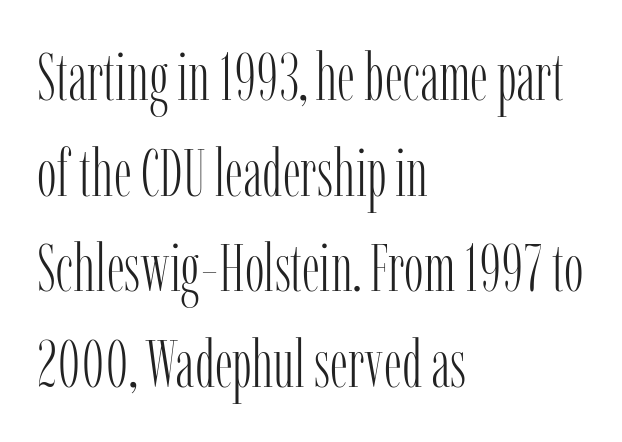
Q: Is the text bold? A: No.
Q: Is the text italic (slanted)? A: No, it is upright.
Q: Is the typeface a serif or a sans-serif typeface? A: Serif.
Q: Is the text underlined? A: No.
Q: How is the paragraph aligned? A: Left-aligned.
Q: Is the spacing between letters normal or unusually wide? A: Normal.
Q: Is the spacing between lines tight, normal or loose? A: Normal.
Q: Width (condensed, normal, or wide)? A: Condensed.
Q: Stroke contrast? A: Low.
Q: x-height? A: Medium.
Q: Monospaced? A: No.
